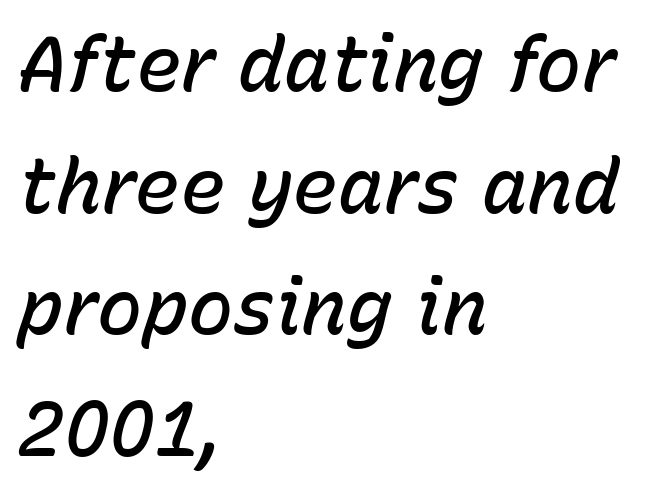
These lines are set flush left with a ragged right edge. Note the varied advance widths — an 'i' is clearly narrower than an 'm'. The lines sit at an ordinary, default distance from one another. This rendering features lettering with no underline. Look at the stroke-to-counter ratio: somewhat heavy, a semibold.
